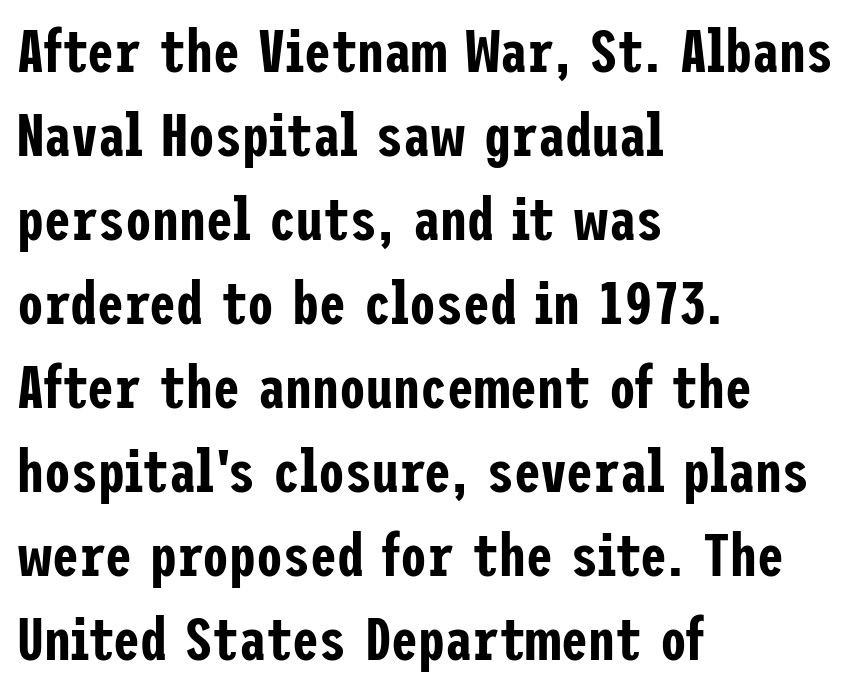
The space beneath each line is pristine and unruled. Stroke terminals: plain, sans-serif. Do the letters lean? They stand straight. The paragraph has a hard left edge and a soft right edge.
